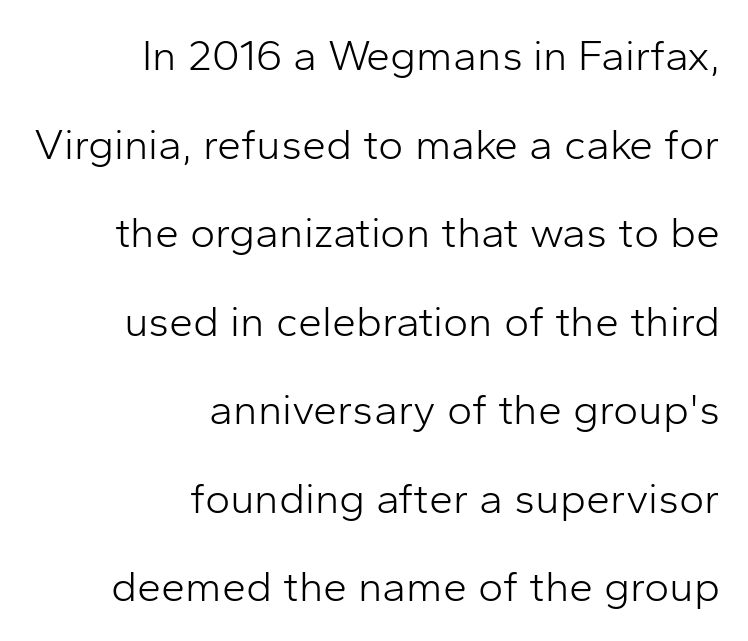
The image shows 43 px light sans-serif type, upright; set right-aligned, loose line spacing (2.06x), normal letter spacing, not underlined; low stroke contrast and a medium x-height.
